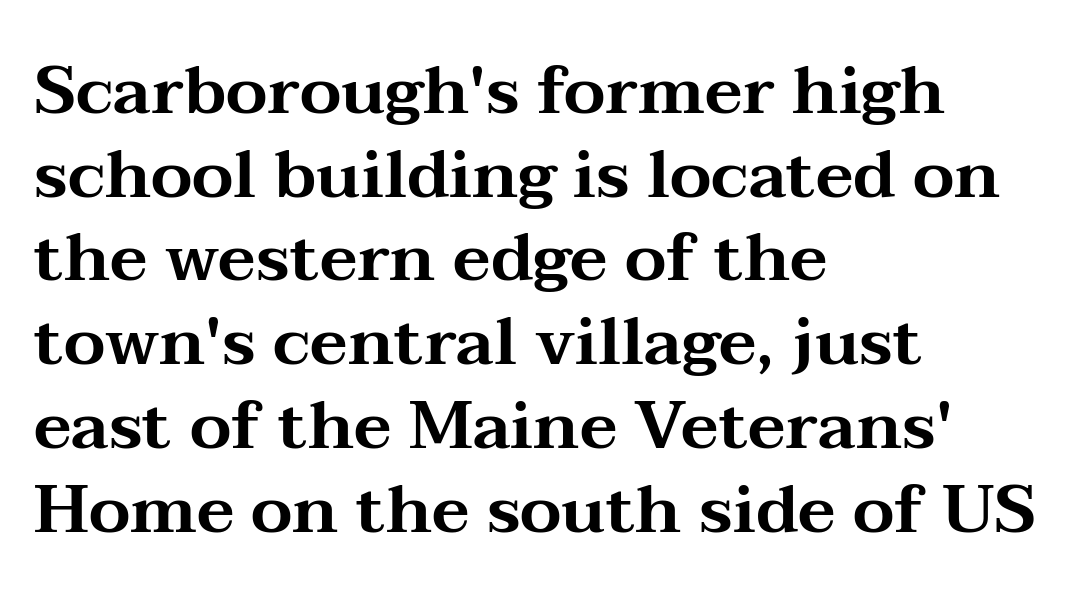
The face used here is proportionally spaced, like ordinary book or web type. Glyph-to-glyph distance matches everyday printed text. Italic: no, the glyphs are upright roman. Quick note: interline space is typical. Typographically, this falls in the serif category.
